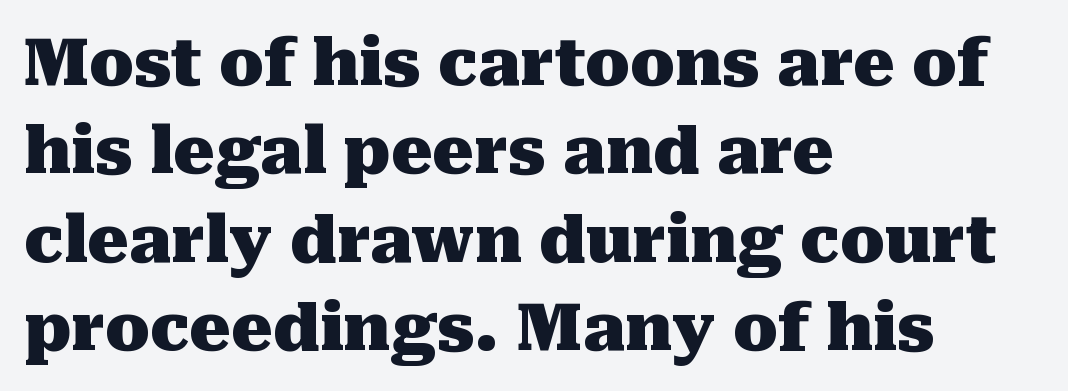
The image shows 65 px heavy serif type, upright; set left-aligned, normal line spacing (1.36x), normal letter spacing, not underlined; medium stroke contrast and a medium x-height.
